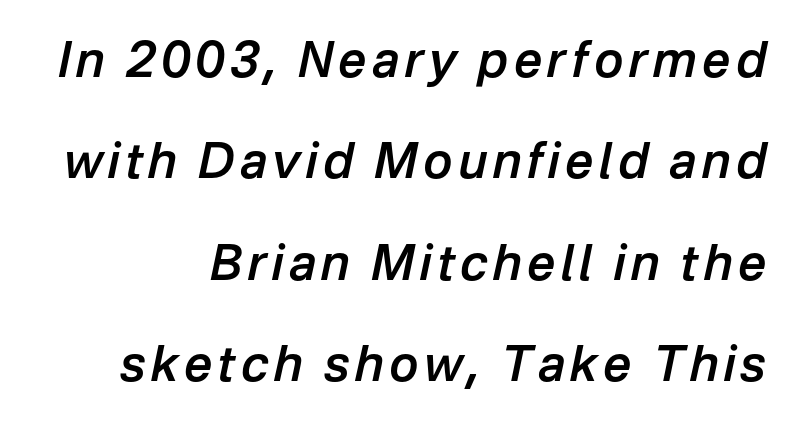
Q: Is the text bold? A: Semi-bold.
Q: Is the text italic (slanted)? A: Yes, it leans right by about 12 degrees.
Q: Is the text underlined? A: No.
Q: How is the paragraph aligned? A: Right-aligned.
Q: Is the spacing between lines tight, normal or loose? A: Loose.
Q: Width (condensed, normal, or wide)? A: Normal.
Q: Stroke contrast? A: Low.
Q: x-height? A: Medium.
Q: Monospaced? A: No.
